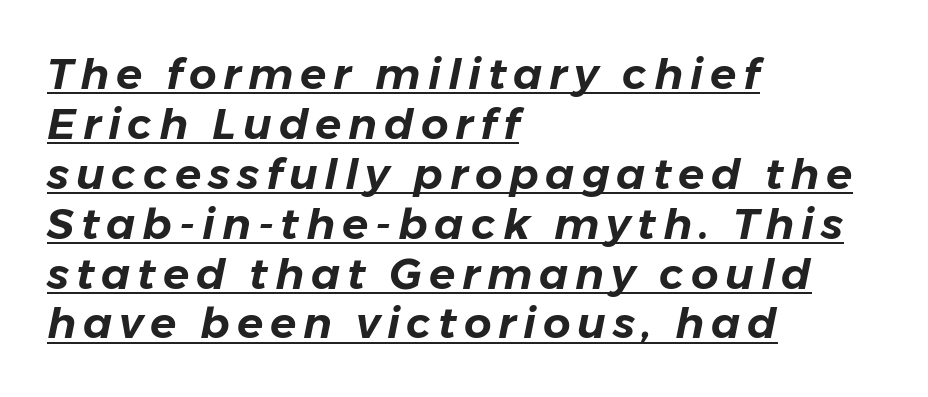
Q: Is the text italic (slanted)? A: Yes, it leans right by about 11 degrees.
Q: Is the text underlined? A: Yes.
Q: How is the paragraph aligned? A: Left-aligned.
Q: Width (condensed, normal, or wide)? A: Normal.
Q: Stroke contrast? A: Low.
Q: x-height? A: Medium.
Q: Monospaced? A: No.
